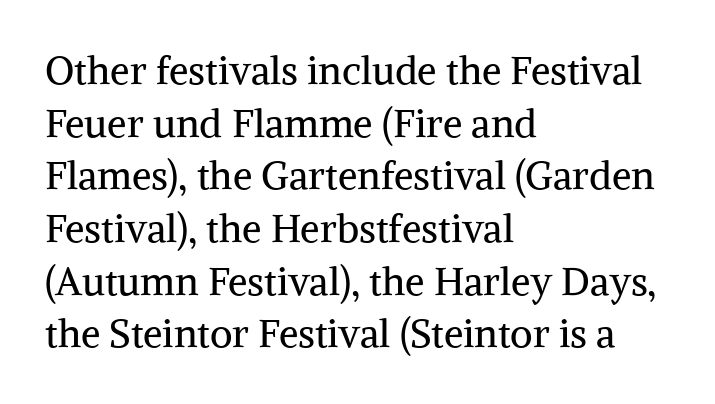
{"serif": "yes", "italic": "no", "bold": "no", "weight": "regular", "width": "normal", "stroke_contrast": "medium", "x_height": "medium", "monospaced": "no", "underline": "no", "align": "left", "line_spacing": "normal", "line_spacing_ratio": 1.35, "letter_spacing": "normal", "letter_spacing_em": 0.0, "glyph_px": 39}
